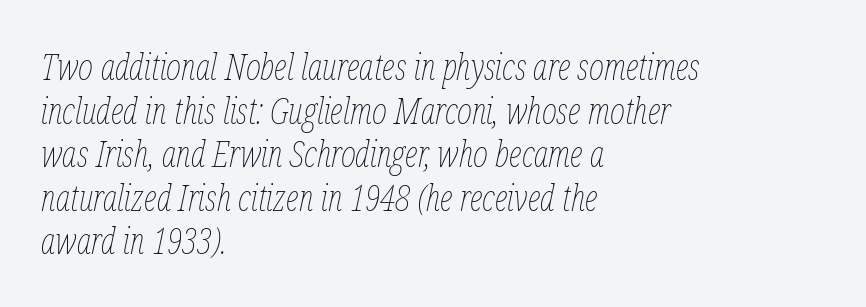
{"italic": "yes", "lean": "right", "slant_degrees": 12, "bold": "no", "weight": "thin", "width": "condensed", "stroke_contrast": "low", "x_height": "medium", "monospaced": "no", "underline": "no", "align": "left", "line_spacing_ratio": 1.21, "letter_spacing": "normal", "letter_spacing_em": 0.0, "glyph_px": 36}
